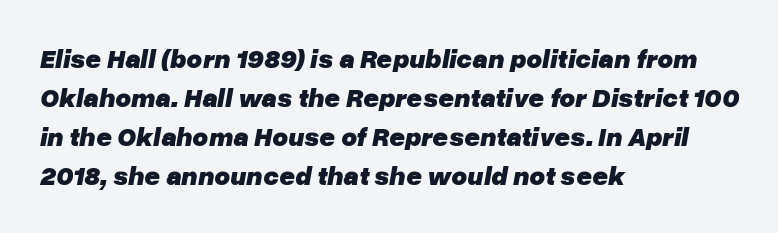
{"italic": "yes", "lean": "right", "slant_degrees": 10, "bold": "yes", "underline": "no", "align": "left", "line_spacing": "normal", "line_spacing_ratio": 1.45, "letter_spacing": "normal", "letter_spacing_em": 0.0, "glyph_px": 27}
